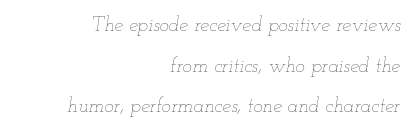
Q: Is the text bold? A: No.
Q: Is the text italic (slanted)? A: Yes, it leans right by about 12 degrees.
Q: Is the text underlined? A: No.
Q: How is the paragraph aligned? A: Right-aligned.
Q: Is the spacing between letters normal or unusually wide? A: Normal.
Q: Is the spacing between lines tight, normal or loose? A: Loose.
